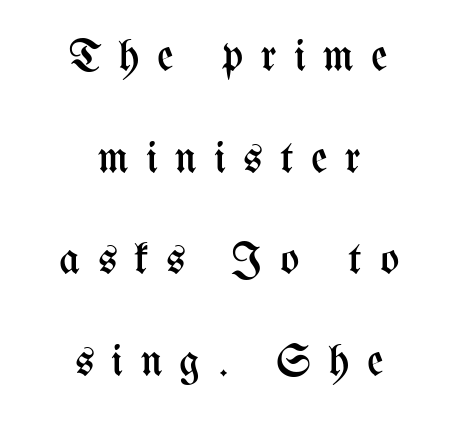
Q: Is the text bold? A: No.
Q: Is the text italic (slanted)? A: No, it is upright.
Q: Is the text underlined? A: No.
Q: How is the paragraph aligned? A: Centered.
Q: Is the spacing between letters normal or unusually wide? A: Unusually wide.
Q: Is the spacing between lines tight, normal or loose? A: Loose.
Q: Width (condensed, normal, or wide)? A: Condensed.
Q: Stroke contrast? A: Medium.
Q: x-height? A: Medium.
Q: Monospaced? A: No.
